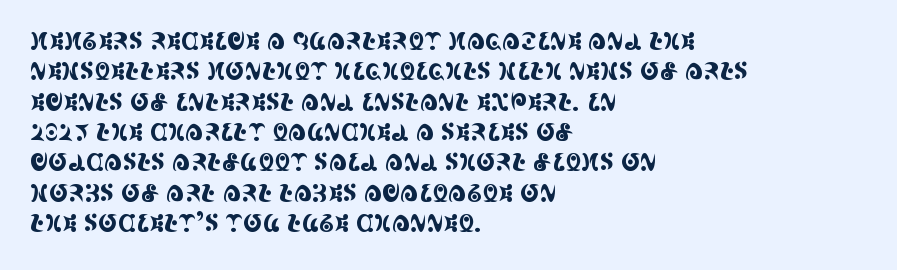
Q: Is the text italic (slanted)? A: No, it is upright.
Q: Is the text underlined? A: No.
Q: How is the paragraph aligned? A: Left-aligned.
Q: Is the spacing between letters normal or unusually wide? A: Normal.
Q: Is the spacing between lines tight, normal or loose? A: Normal.
